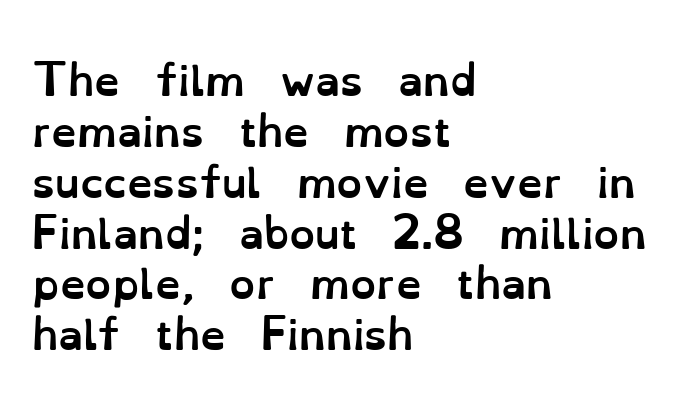
Q: Is the text bold? A: Yes.
Q: Is the text italic (slanted)? A: No, it is upright.
Q: Is the text underlined? A: No.
Q: How is the paragraph aligned? A: Left-aligned.
Q: Is the spacing between letters normal or unusually wide? A: Normal.
Q: Width (condensed, normal, or wide)? A: Normal.
Q: Stroke contrast? A: Low.
Q: x-height? A: Small.
Q: Monospaced? A: No.
